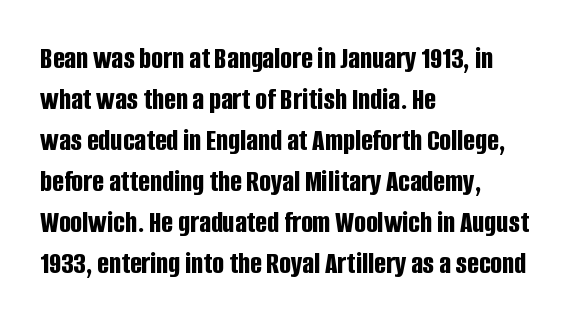
Pretty heavy lettering here — definitely bold. The passage shown is not underscored anywhere. Reading down the column, the eye jumps a familiar distance to each next line. Note the varied advance widths — an 'i' is clearly narrower than an 'm'. Default kerning and tracking; the words read as compact shapes. If you drew a ruler down the left edge, every line would touch it.
